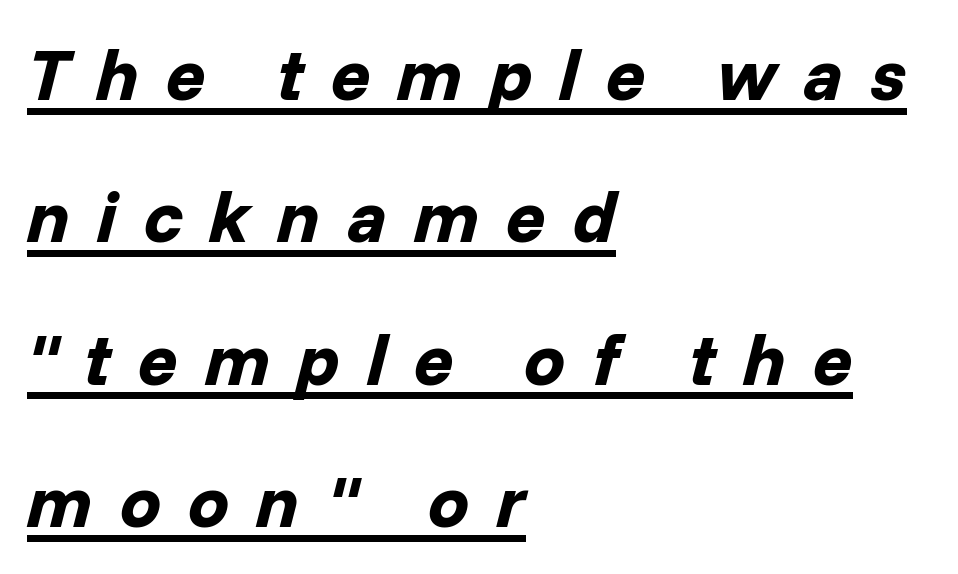
The image shows 73 px bold type, italic (leaning right); set left-aligned, loose line spacing (1.95x), unusually wide letter spacing (+0.37 em), underlined; low stroke contrast and a medium x-height.
